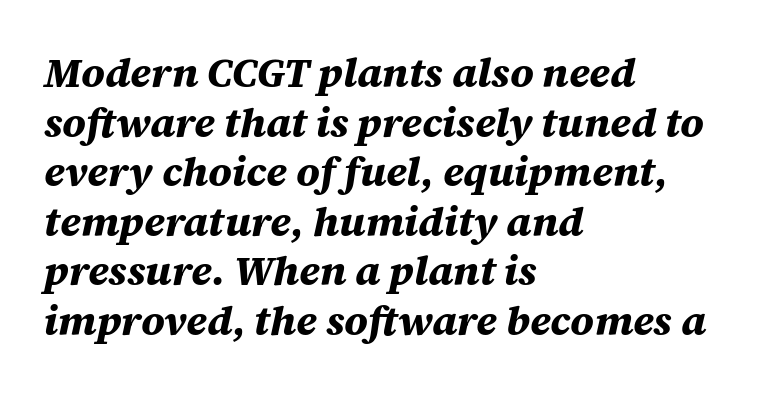
{"italic": "yes", "lean": "right", "slant_degrees": 12, "bold": "yes", "weight": "bold", "width": "normal", "stroke_contrast": "medium", "x_height": "large", "monospaced": "no", "underline": "no", "align": "left", "line_spacing_ratio": 1.21, "letter_spacing": "normal", "letter_spacing_em": 0.0, "glyph_px": 41}
